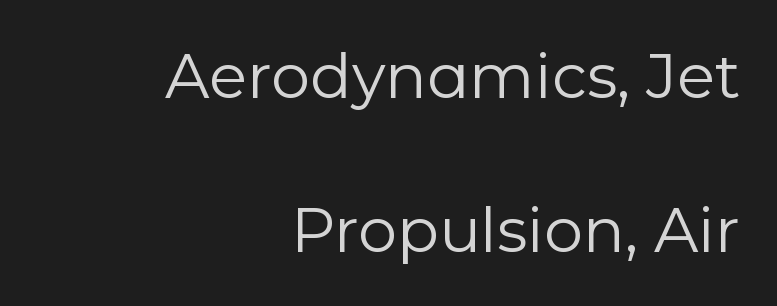
The image shows 62 px regular-weight sans-serif type, upright; set right-aligned, loose line spacing (2.49x), normal letter spacing, not underlined; low stroke contrast and a medium x-height.
